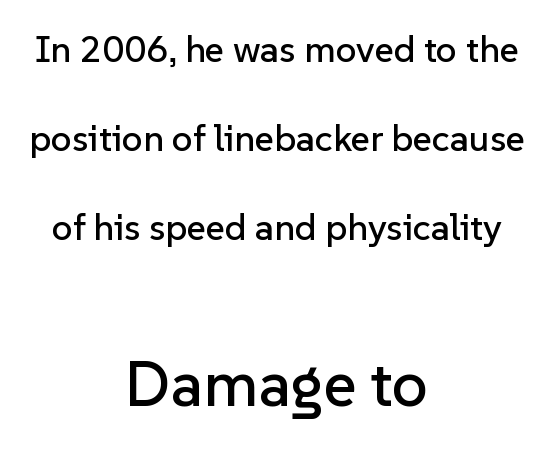
Think of a printed novel: that variable character pitch is what you see here. Descenders hang freely into open space. These lines stand farther apart than default settings would place them. This sample uses an upright cut, with every glyph sitting square on the baseline. Typesetter's note — lower block bumped up in size, upper block left smaller. The rendering shows plain stroke endings on the letterforms — a sans-serif design.
